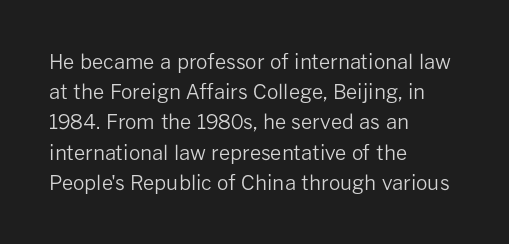
The image shows 20 px text type, upright; set left-aligned, normal line spacing (1.51x), normal letter spacing, not underlined.
